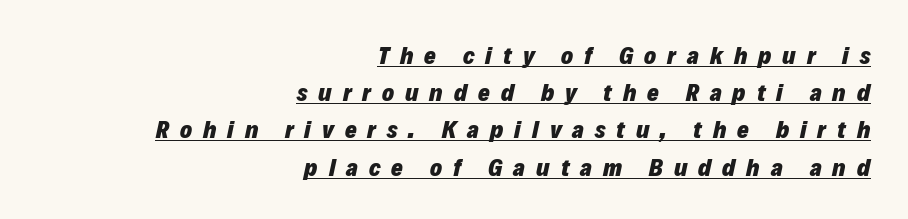
Q: Is the text bold? A: Yes.
Q: Is the text italic (slanted)? A: Yes, it leans right by about 12 degrees.
Q: Is the text underlined? A: Yes.
Q: How is the paragraph aligned? A: Right-aligned.
Q: Is the spacing between letters normal or unusually wide? A: Unusually wide.
Q: Is the spacing between lines tight, normal or loose? A: Normal.
